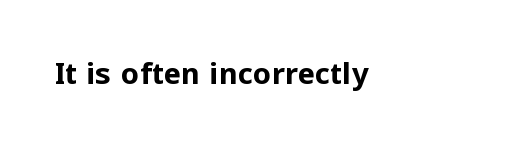
{"serif": "no", "italic": "no", "bold": "yes", "weight": "bold", "width": "normal", "stroke_contrast": "low", "x_height": "medium", "monospaced": "no", "underline": "no", "align": "left", "letter_spacing": "normal", "letter_spacing_em": 0.0, "glyph_px": 29}
